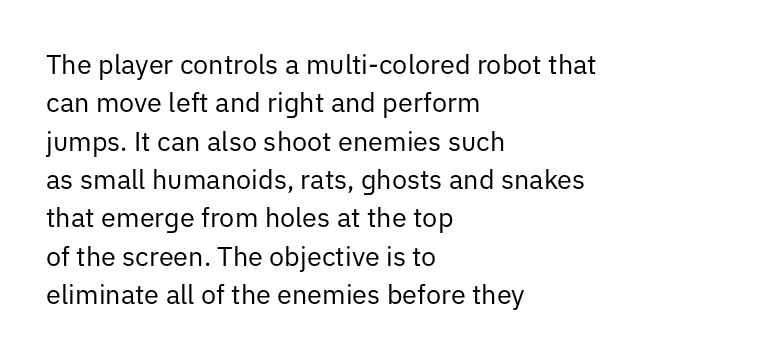
{"italic": "no", "bold": "no", "underline": "no", "align": "left", "line_spacing": "normal", "line_spacing_ratio": 1.42, "letter_spacing": "normal", "letter_spacing_em": 0.0, "glyph_px": 27}
